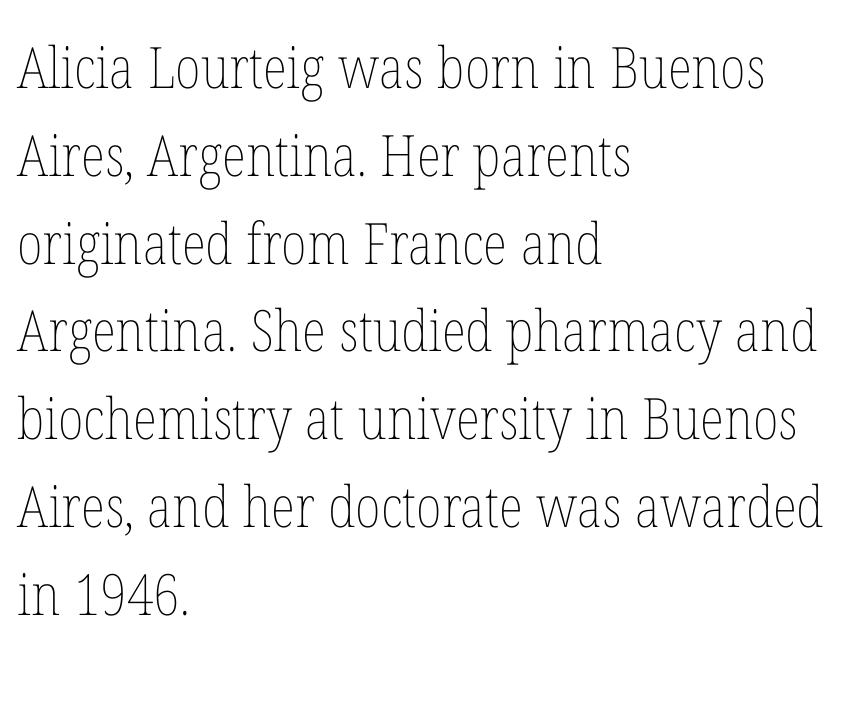
The image shows 57 px thin, condensed type, upright; set left-aligned, normal line spacing (1.54x), normal letter spacing, not underlined; low stroke contrast and a medium x-height.
